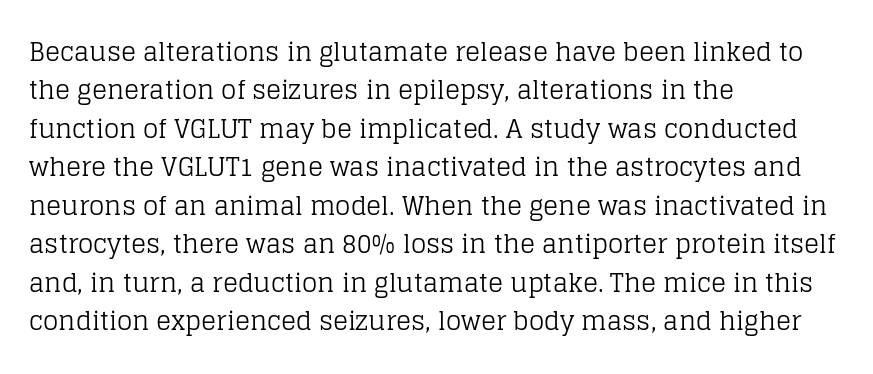
Q: Is the text bold? A: No.
Q: Is the text italic (slanted)? A: No, it is upright.
Q: Is the text underlined? A: No.
Q: How is the paragraph aligned? A: Left-aligned.
Q: Is the spacing between letters normal or unusually wide? A: Normal.
Q: Is the spacing between lines tight, normal or loose? A: Normal.
